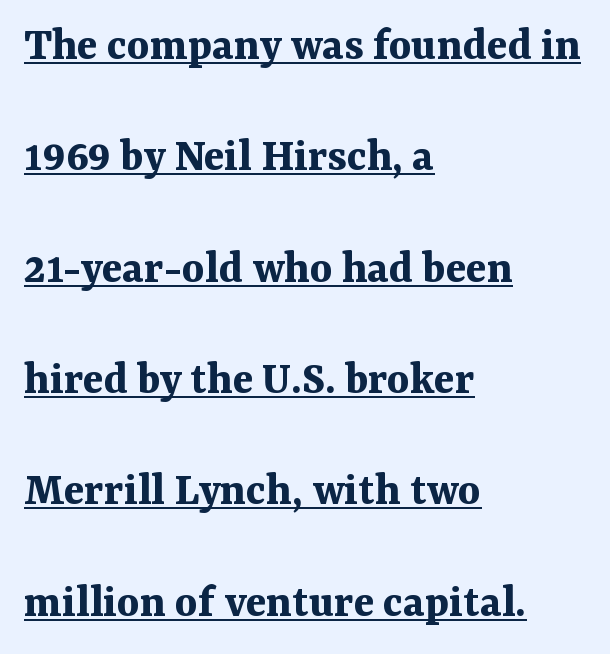
The image shows 48 px bold serif type, upright; set left-aligned, loose line spacing (2.32x), normal letter spacing, underlined; medium stroke contrast and a medium x-height.
